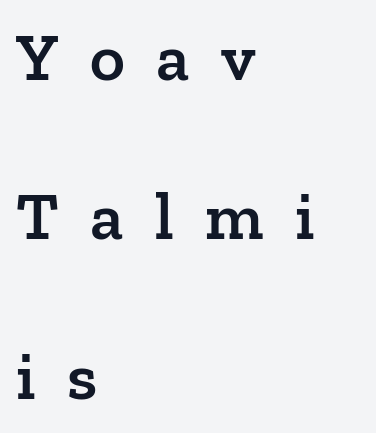
{"serif": "yes", "italic": "no", "bold": "semi", "weight": "semibold", "width": "normal", "stroke_contrast": "low", "x_height": "medium", "monospaced": "no", "underline": "no", "align": "left", "line_spacing": "loose", "line_spacing_ratio": 2.38, "letter_spacing": "wide", "letter_spacing_em": 0.47, "glyph_px": 67}
